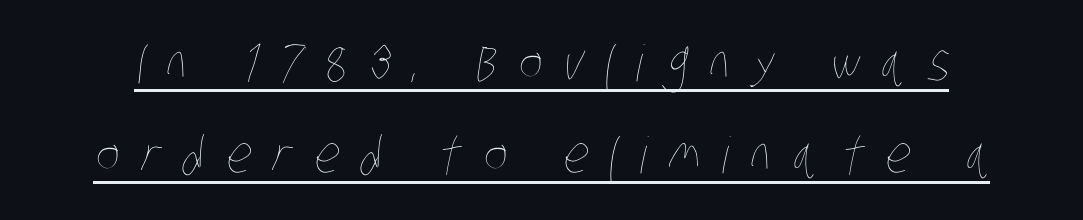
Q: Is the text bold? A: No.
Q: Is the text underlined? A: Yes.
Q: Is the spacing between letters normal or unusually wide? A: Unusually wide.
Q: Width (condensed, normal, or wide)? A: Condensed.
Q: Stroke contrast? A: Low.
Q: x-height? A: Large.
Q: Monospaced? A: No.
